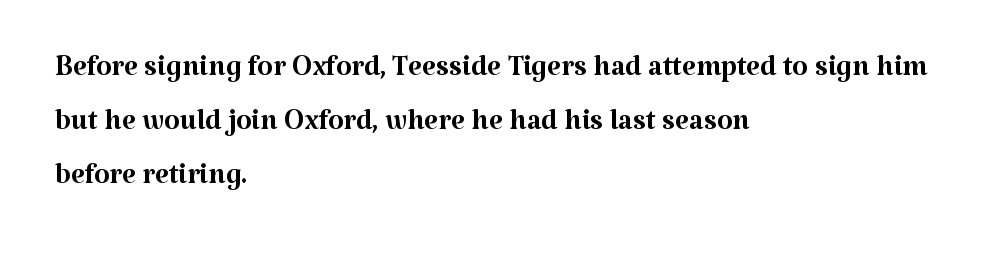
Q: Is the text bold? A: No.
Q: Is the text italic (slanted)? A: No, it is upright.
Q: Is the typeface a serif or a sans-serif typeface? A: Serif.
Q: Is the text underlined? A: No.
Q: How is the paragraph aligned? A: Left-aligned.
Q: Is the spacing between letters normal or unusually wide? A: Normal.
Q: Is the spacing between lines tight, normal or loose? A: Normal.
Q: Width (condensed, normal, or wide)? A: Normal.
Q: Stroke contrast? A: Medium.
Q: x-height? A: Medium.
Q: Monospaced? A: No.
